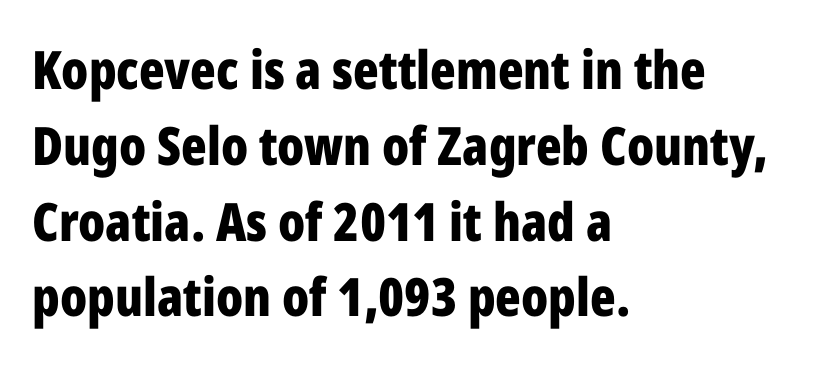
The foot of each line stays bare and open. A classic flush-left, rag-right setting is used for this passage. The font family rendered here belongs to the sans-serif group. How would I describe the line gaps? Plain and ordinary. Heavy-handed strokes throughout: this text is bold.
